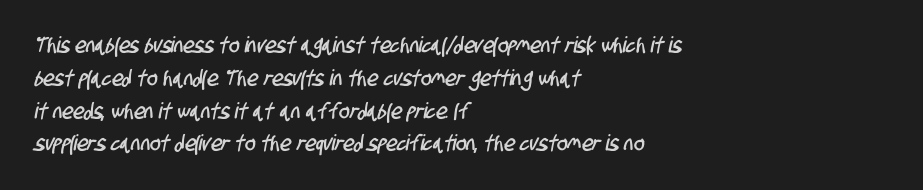
{"underline": "no", "align": "left", "line_spacing": "normal", "line_spacing_ratio": 1.49, "letter_spacing": "normal", "letter_spacing_em": 0.0, "glyph_px": 22}
